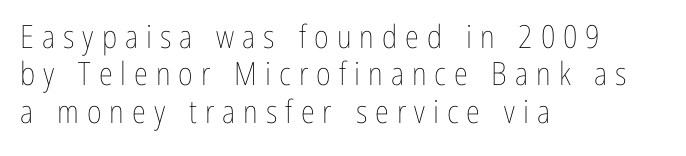
Q: Is the text bold? A: No.
Q: Is the text italic (slanted)? A: No, it is upright.
Q: Is the text underlined? A: No.
Q: How is the paragraph aligned? A: Left-aligned.
Q: Is the spacing between letters normal or unusually wide? A: Unusually wide.
Q: Width (condensed, normal, or wide)? A: Condensed.
Q: Stroke contrast? A: Low.
Q: x-height? A: Medium.
Q: Monospaced? A: No.
